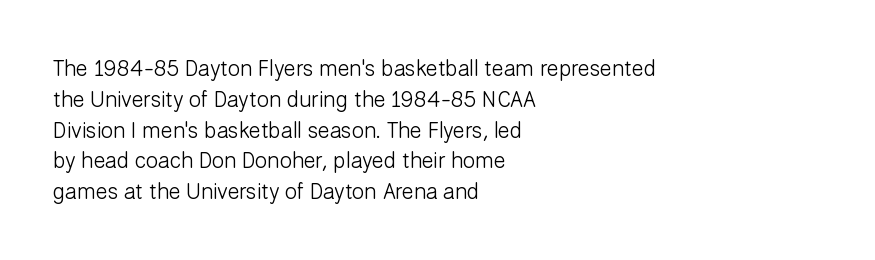
The image shows 22 px text type, upright; set left-aligned, normal line spacing (1.4x), normal letter spacing, not underlined.
